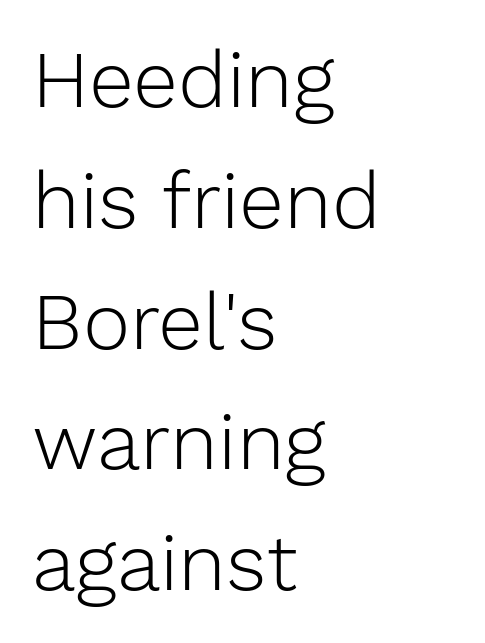
The image shows 80 px light sans-serif type, upright; set left-aligned, normal line spacing (1.51x), normal letter spacing, not underlined; low stroke contrast and a medium x-height.
